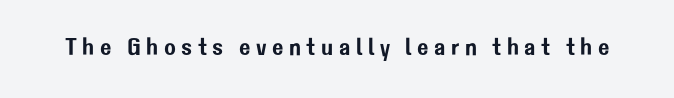
Q: Is the text italic (slanted)? A: No, it is upright.
Q: Is the text underlined? A: No.
Q: Is the spacing between letters normal or unusually wide? A: Unusually wide.
